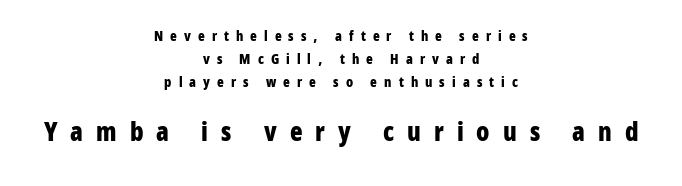
Q: Is the text bold? A: Yes.
Q: Is the text italic (slanted)? A: No, it is upright.
Q: Is the text underlined? A: No.
Q: How is the paragraph aligned? A: Centered.
Q: Is the spacing between letters normal or unusually wide? A: Unusually wide.
Q: Is the spacing between lines tight, normal or loose? A: Normal.
Q: Which block of text is set in a larger size, the first (top) or the second (bottom)? A: The second (bottom) one.
